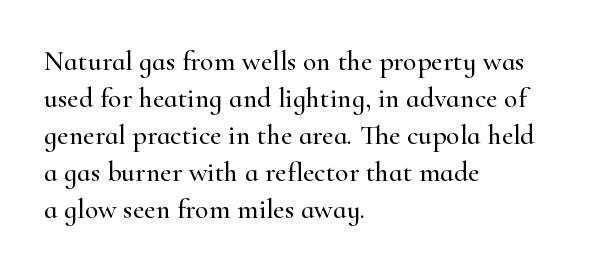
Q: Is the text italic (slanted)? A: No, it is upright.
Q: Is the typeface a serif or a sans-serif typeface? A: Serif.
Q: Is the text underlined? A: No.
Q: How is the paragraph aligned? A: Left-aligned.
Q: Is the spacing between letters normal or unusually wide? A: Normal.
Q: Is the spacing between lines tight, normal or loose? A: Normal.
Q: Width (condensed, normal, or wide)? A: Normal.
Q: Stroke contrast? A: High.
Q: x-height? A: Small.
Q: Monospaced? A: No.
